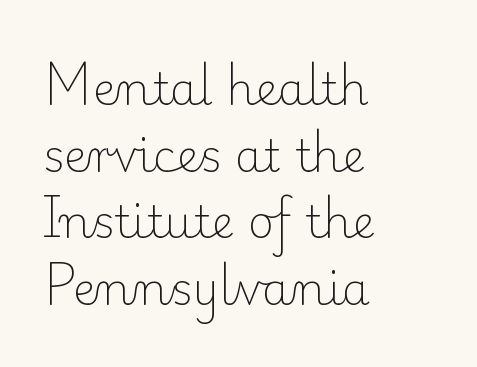
Each stroke keeps to a modest, everyday thickness or less. Plain, unruled lines of type. This sample uses a serif face. The letters stand upright; this is a roman face. If you measured baseline to baseline, you'd find a middling distance. Honestly, the letter spacing is just normal — you wouldn't notice it.
